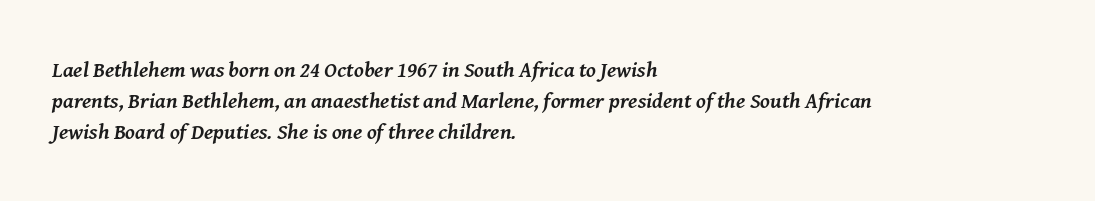
Horizontal alignment here is leftward, the default for most running prose. Observe the lean: these are italic letterforms. The space beneath each line is pristine and unruled. This sample keeps an unexceptional amount of space between lines. Caption: standard tracking, unaltered. The typesetting leans heavy: a genuine bold.
